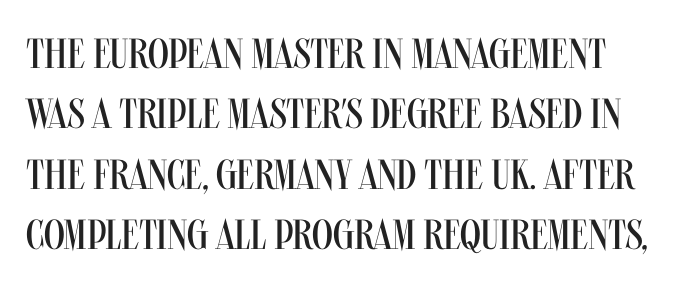
The image shows 42 px regular-weight, condensed sans-serif type, upright; set normal line spacing (1.44x), normal letter spacing, not underlined; medium stroke contrast and a large x-height.
